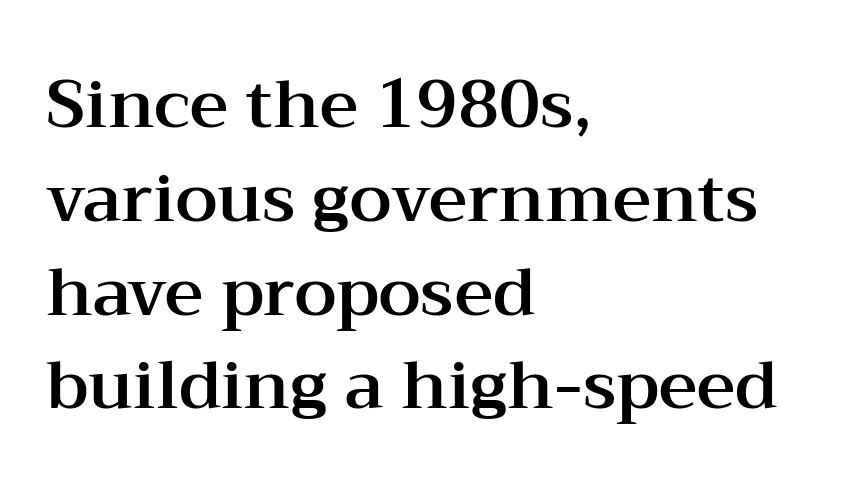
The image shows 67 px wide serif type, upright; set left-aligned, normal line spacing (1.4x), normal letter spacing, not underlined; medium stroke contrast and a medium x-height.
